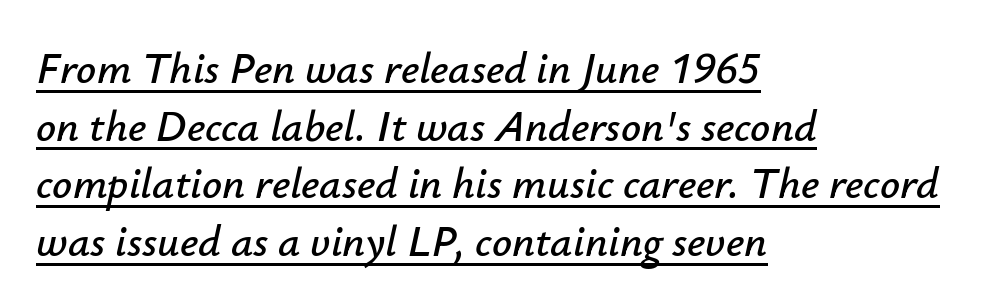
This sample carries an underscore along the baseline area. Leftover space on each line is placed entirely after the last word. The leading is moderate, giving the passage an even texture. It's the slanting kind of type. Each letter keeps its own natural width here, so spacing adapts to shape. Each word holds together tightly as a unit, with standard inter-letter gaps.
